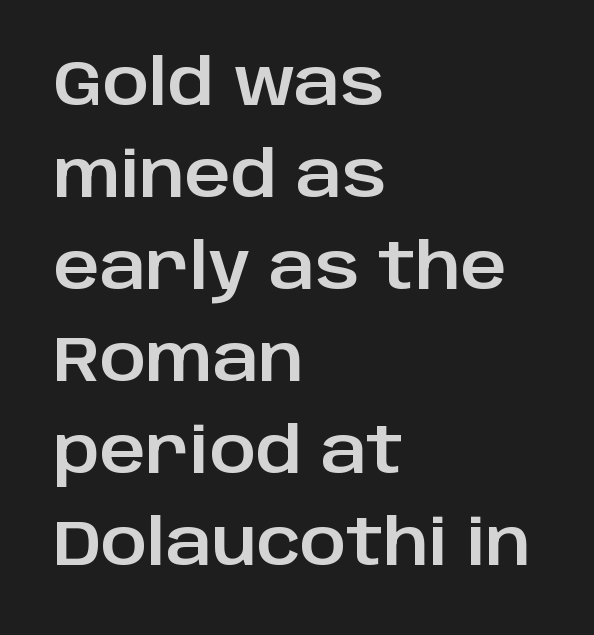
The rendering keeps characters at their native spacing. The setting favours the left margin, as ordinary paragraphs usually do. The string is rendered with underlining switched off. The specimen reads as upright at a glance. Leading: standard. Does the type have serifs? No, each stem ends abruptly.
